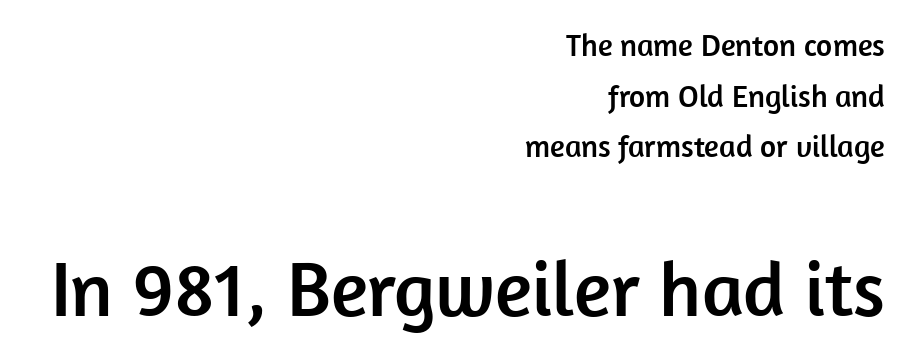
{"serif": "no", "italic": "no", "width": "normal", "stroke_contrast": "low", "x_height": "medium", "monospaced": "no", "underline": "no", "align": "right", "line_spacing": "normal", "line_spacing_ratio": 1.63, "letter_spacing": "normal", "letter_spacing_em": 0.0, "larger_block": "second", "size_ratio": 2.52, "glyph_px": 78}
